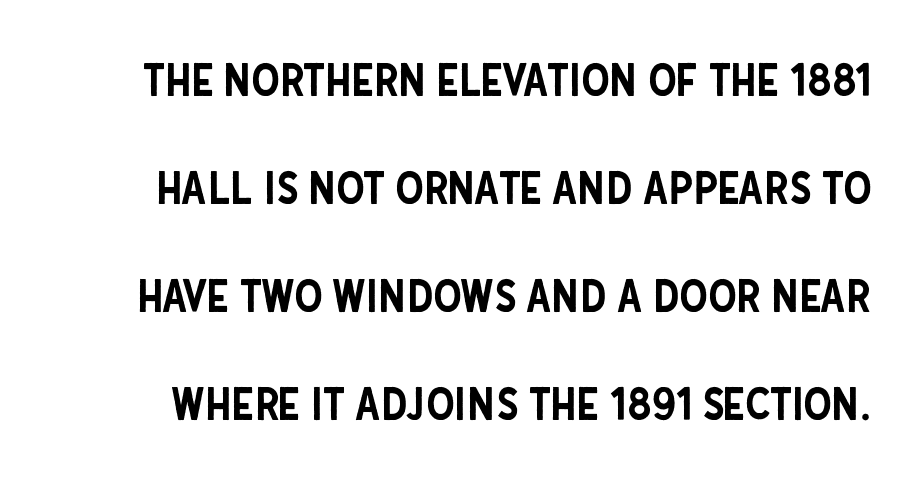
Q: Is the text italic (slanted)? A: No, it is upright.
Q: Is the typeface a serif or a sans-serif typeface? A: Sans-serif.
Q: Is the text underlined? A: No.
Q: Is the spacing between letters normal or unusually wide? A: Normal.
Q: Is the spacing between lines tight, normal or loose? A: Loose.
Q: Width (condensed, normal, or wide)? A: Condensed.
Q: Stroke contrast? A: Low.
Q: x-height? A: Large.
Q: Monospaced? A: No.
